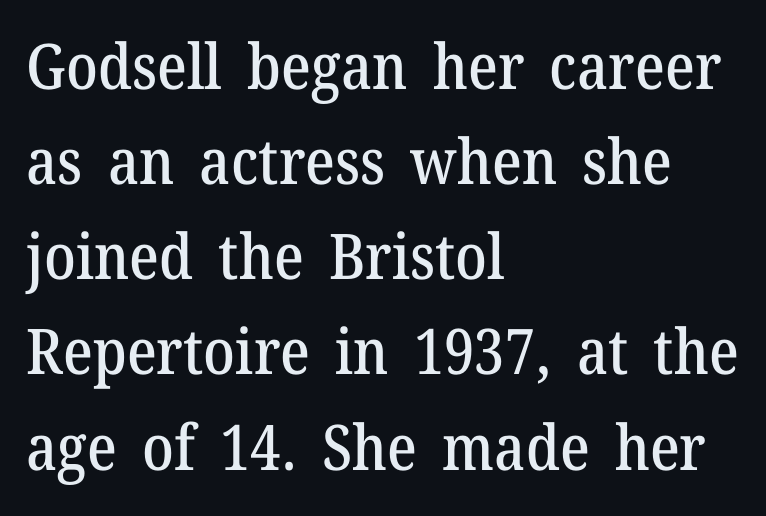
This rendering employs a face with finishing strokes, i.e., a serif. Normally led — the rows are evenly, conventionally spaced. The rendering keeps characters at their native spacing. Vertical strokes here are truly vertical. Underlining? Definitely not there. A typesetter would call this proportional, since set widths differ per character.
